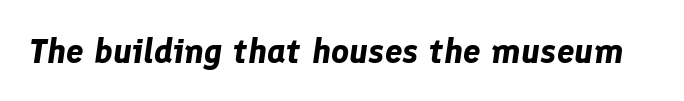
{"italic": "yes", "lean": "right", "slant_degrees": 8, "bold": "yes", "weight": "bold", "width": "normal", "stroke_contrast": "low", "x_height": "medium", "monospaced": "no", "underline": "no", "letter_spacing": "normal", "letter_spacing_em": 0.0, "glyph_px": 35}
